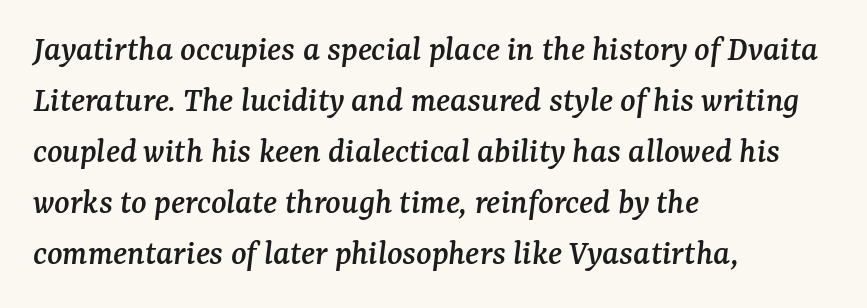
Q: Is the text italic (slanted)? A: Yes, it leans right by about 7 degrees.
Q: Is the typeface a serif or a sans-serif typeface? A: Serif.
Q: Is the text underlined? A: No.
Q: How is the paragraph aligned? A: Left-aligned.
Q: Is the spacing between letters normal or unusually wide? A: Normal.
Q: Is the spacing between lines tight, normal or loose? A: Normal.
Q: Width (condensed, normal, or wide)? A: Normal.
Q: Stroke contrast? A: Medium.
Q: x-height? A: Medium.
Q: Monospaced? A: No.
